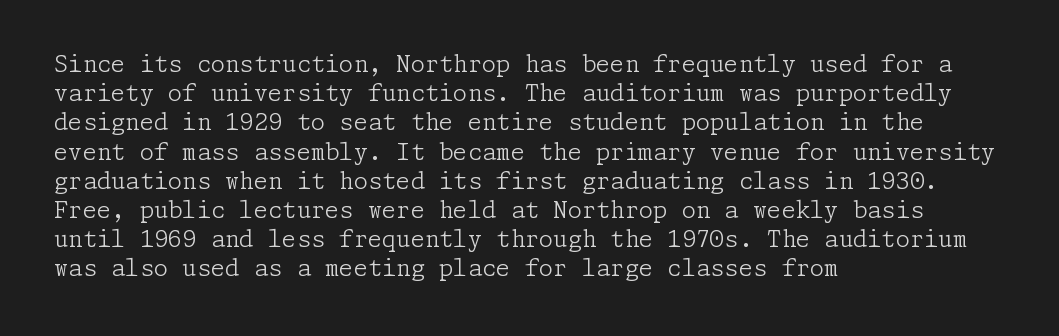
The image shows 23 px text type, upright; set left-aligned, normal line spacing (1.27x), normal letter spacing, not underlined.
